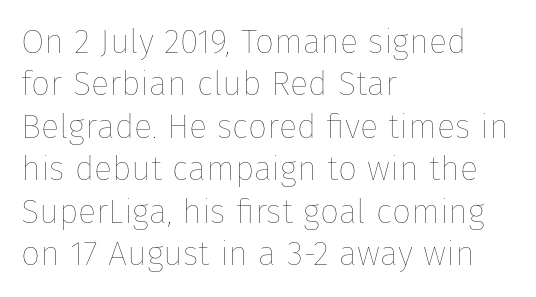
Q: Is the text bold? A: No.
Q: Is the text italic (slanted)? A: No, it is upright.
Q: Is the text underlined? A: No.
Q: How is the paragraph aligned? A: Left-aligned.
Q: Is the spacing between letters normal or unusually wide? A: Normal.
Q: Is the spacing between lines tight, normal or loose? A: Normal.
Q: Width (condensed, normal, or wide)? A: Normal.
Q: Stroke contrast? A: Low.
Q: x-height? A: Medium.
Q: Monospaced? A: No.
